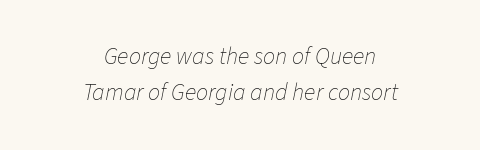
{"italic": "yes", "lean": "right", "slant_degrees": 11, "bold": "no", "underline": "no", "align": "center", "line_spacing": "normal", "line_spacing_ratio": 1.52, "letter_spacing": "normal", "letter_spacing_em": 0.0, "glyph_px": 24}
